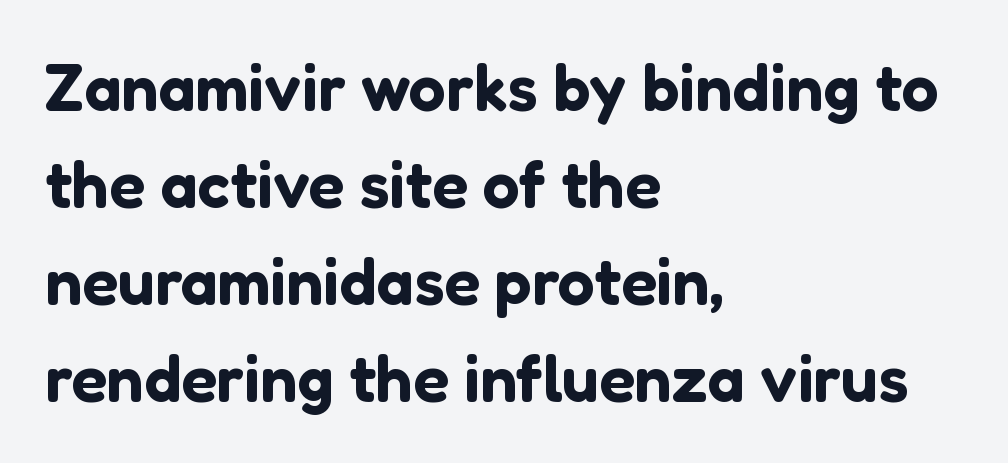
The image shows 66 px sans-serif type, upright; set left-aligned, normal line spacing (1.47x), normal letter spacing, not underlined; low stroke contrast and a medium x-height.
